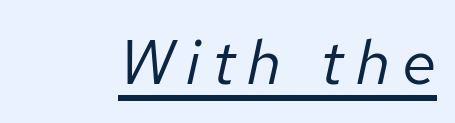
Q: Is the text bold? A: No.
Q: Is the text italic (slanted)? A: Yes, it leans right by about 12 degrees.
Q: Is the text underlined? A: Yes.
Q: Width (condensed, normal, or wide)? A: Normal.
Q: Stroke contrast? A: Low.
Q: x-height? A: Medium.
Q: Monospaced? A: No.
